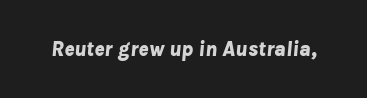
{"italic": "yes", "lean": "right", "slant_degrees": 8, "bold": "yes", "underline": "no", "letter_spacing": "normal", "letter_spacing_em": 0.0, "glyph_px": 21}
